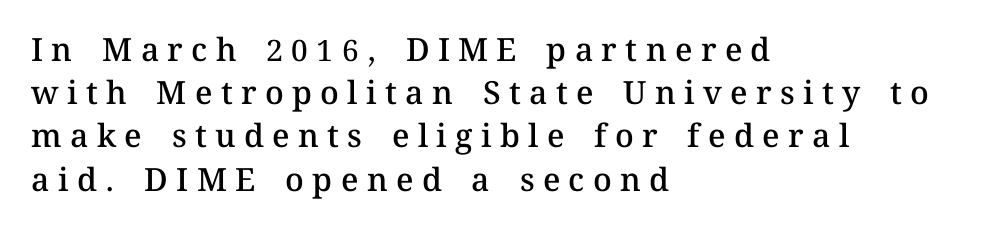
{"italic": "no", "bold": "semi", "weight": "semibold", "width": "normal", "stroke_contrast": "medium", "x_height": "medium", "monospaced": "no", "underline": "no", "align": "left", "line_spacing": "normal", "line_spacing_ratio": 1.35, "letter_spacing": "wide", "letter_spacing_em": 0.26, "glyph_px": 32}
